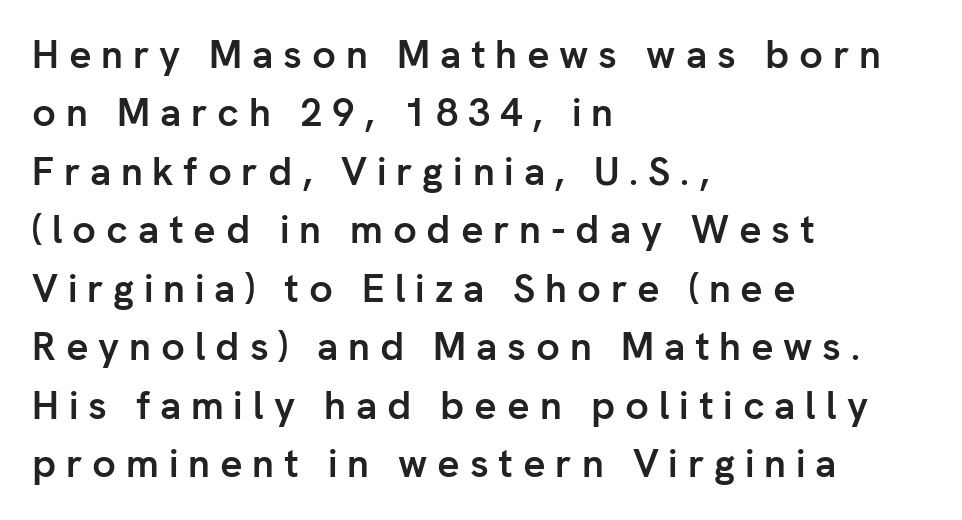
Q: Is the text bold? A: Yes.
Q: Is the text italic (slanted)? A: No, it is upright.
Q: Is the typeface a serif or a sans-serif typeface? A: Sans-serif.
Q: Is the text underlined? A: No.
Q: How is the paragraph aligned? A: Left-aligned.
Q: Is the spacing between letters normal or unusually wide? A: Unusually wide.
Q: Is the spacing between lines tight, normal or loose? A: Normal.
Q: Width (condensed, normal, or wide)? A: Normal.
Q: Stroke contrast? A: Low.
Q: x-height? A: Medium.
Q: Monospaced? A: No.
